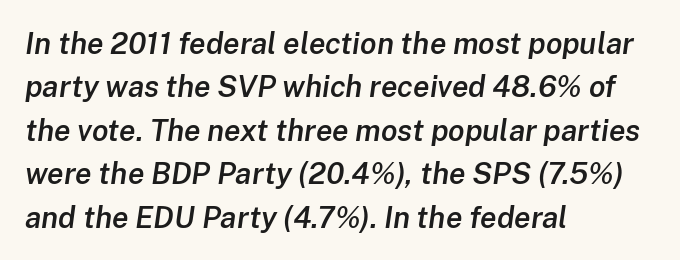
Q: Is the text bold? A: Semi-bold.
Q: Is the text italic (slanted)? A: Yes, it leans right by about 8 degrees.
Q: Is the text underlined? A: No.
Q: How is the paragraph aligned? A: Left-aligned.
Q: Is the spacing between letters normal or unusually wide? A: Normal.
Q: Is the spacing between lines tight, normal or loose? A: Normal.
Q: Width (condensed, normal, or wide)? A: Normal.
Q: Stroke contrast? A: Low.
Q: x-height? A: Medium.
Q: Monospaced? A: No.
